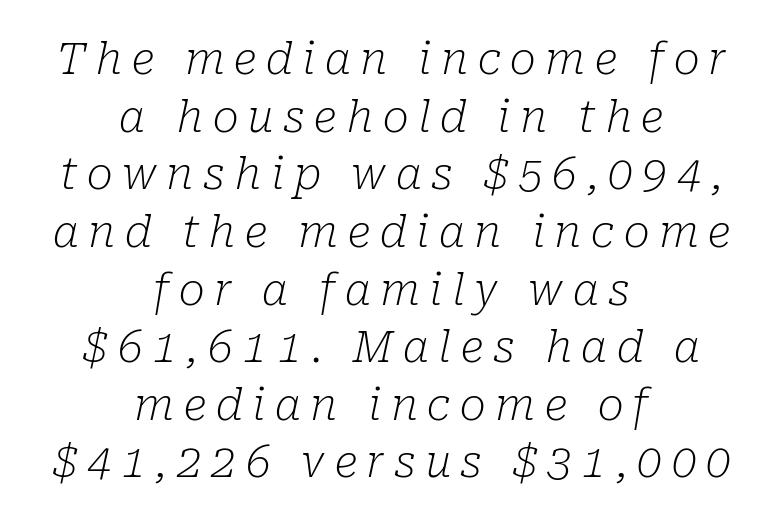
The image shows 44 px light serif type, italic (leaning right); set centered, normal line spacing (1.31x), unusually wide letter spacing (+0.22 em), not underlined; low stroke contrast and a medium x-height.
